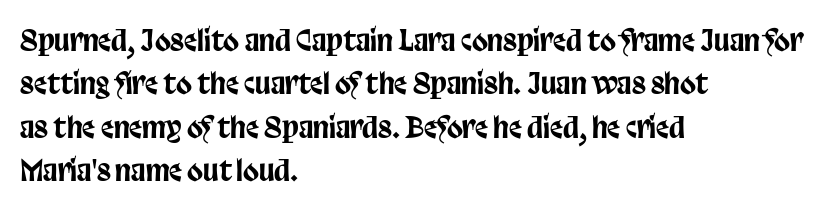
The image shows 29 px condensed sans-serif type, upright; set left-aligned, normal line spacing (1.5x), normal letter spacing, not underlined; low stroke contrast and a large x-height.
